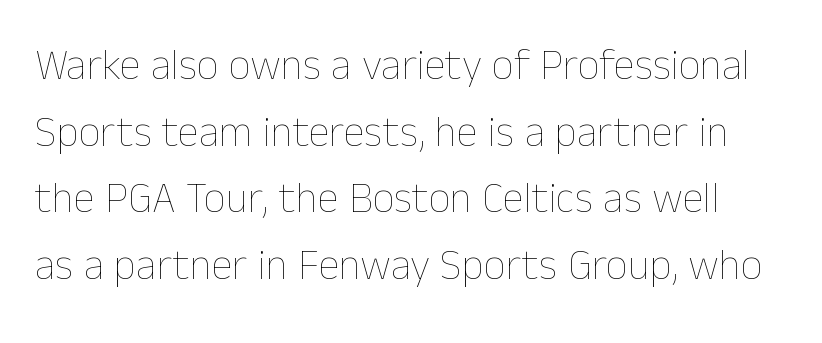
Q: Is the text bold? A: No.
Q: Is the text italic (slanted)? A: No, it is upright.
Q: Is the text underlined? A: No.
Q: Is the spacing between letters normal or unusually wide? A: Normal.
Q: Is the spacing between lines tight, normal or loose? A: Normal.
Q: Width (condensed, normal, or wide)? A: Normal.
Q: Stroke contrast? A: Low.
Q: x-height? A: Medium.
Q: Monospaced? A: No.
